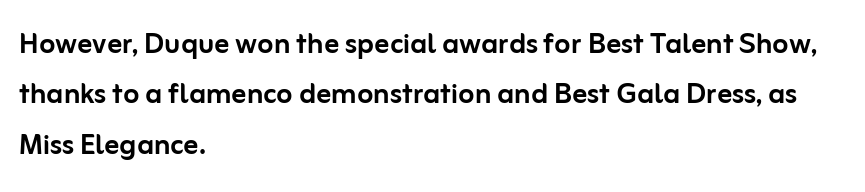
{"serif": "no", "italic": "no", "width": "normal", "stroke_contrast": "low", "x_height": "medium", "monospaced": "no", "underline": "no", "align": "left", "line_spacing": "normal", "line_spacing_ratio": 1.36, "letter_spacing": "normal", "letter_spacing_em": 0.0, "glyph_px": 37}
